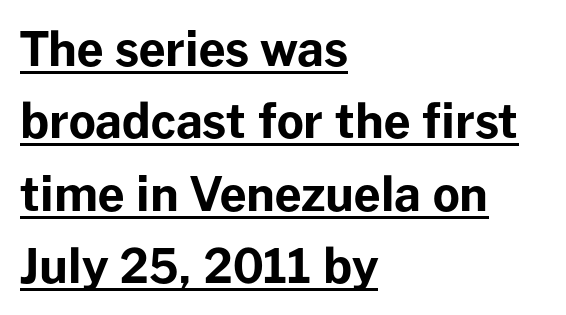
The image shows 47 px bold sans-serif type, upright; set left-aligned, normal line spacing (1.54x), normal letter spacing, underlined; low stroke contrast and a medium x-height.
